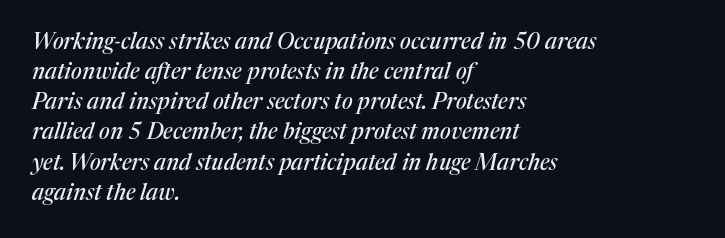
{"italic": "yes", "lean": "right", "slant_degrees": 17, "underline": "no", "align": "left", "line_spacing": "normal", "line_spacing_ratio": 1.37, "letter_spacing": "normal", "letter_spacing_em": 0.0, "glyph_px": 22}
